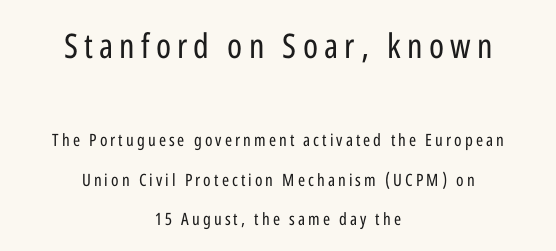
Q: Is the text bold? A: No.
Q: Is the text italic (slanted)? A: No, it is upright.
Q: Is the typeface a serif or a sans-serif typeface? A: Sans-serif.
Q: Is the text underlined? A: No.
Q: How is the paragraph aligned? A: Centered.
Q: Is the spacing between lines tight, normal or loose? A: Loose.
Q: Which block of text is set in a larger size, the first (top) or the second (bottom)? A: The first (top) one.
Q: Width (condensed, normal, or wide)? A: Condensed.
Q: Stroke contrast? A: Low.
Q: x-height? A: Medium.
Q: Monospaced? A: No.
